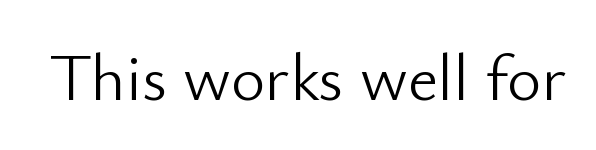
Spacing between characters is what you'd get straight out of the box. Glance below the letters and you will spot only blank space. Vertical stems look standard width or narrower in stroke. Here the designer chose a conventional face with non-uniform glyph widths.
